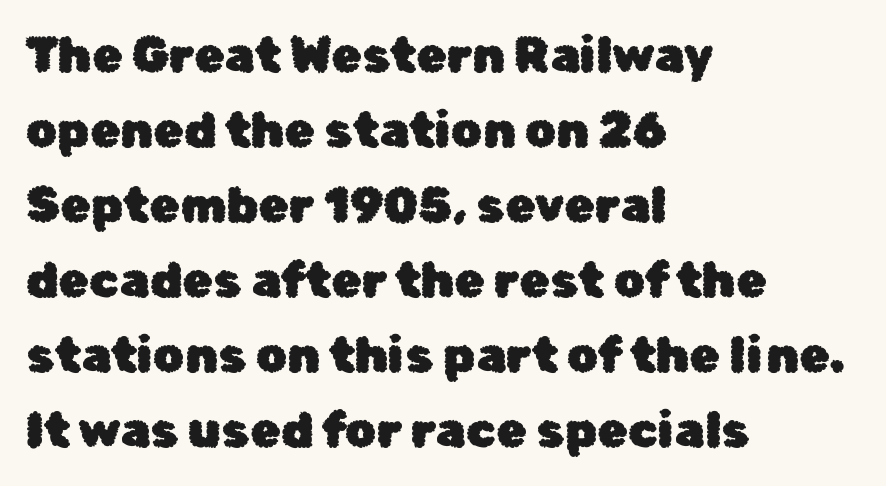
Q: Is the text italic (slanted)? A: No, it is upright.
Q: Is the typeface a serif or a sans-serif typeface? A: Sans-serif.
Q: Is the text underlined? A: No.
Q: How is the paragraph aligned? A: Left-aligned.
Q: Is the spacing between letters normal or unusually wide? A: Normal.
Q: Is the spacing between lines tight, normal or loose? A: Normal.
Q: Width (condensed, normal, or wide)? A: Normal.
Q: Stroke contrast? A: Low.
Q: x-height? A: Medium.
Q: Monospaced? A: No.
